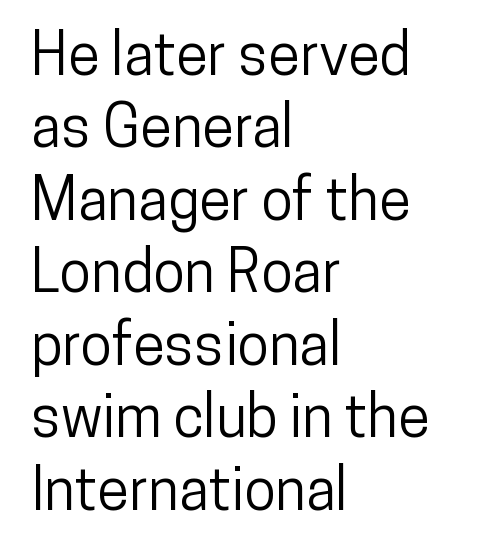
Q: Is the text italic (slanted)? A: No, it is upright.
Q: Is the typeface a serif or a sans-serif typeface? A: Sans-serif.
Q: Is the text underlined? A: No.
Q: How is the paragraph aligned? A: Left-aligned.
Q: Is the spacing between letters normal or unusually wide? A: Normal.
Q: Is the spacing between lines tight, normal or loose? A: Normal.
Q: Width (condensed, normal, or wide)? A: Condensed.
Q: Stroke contrast? A: Low.
Q: x-height? A: Medium.
Q: Monospaced? A: No.
